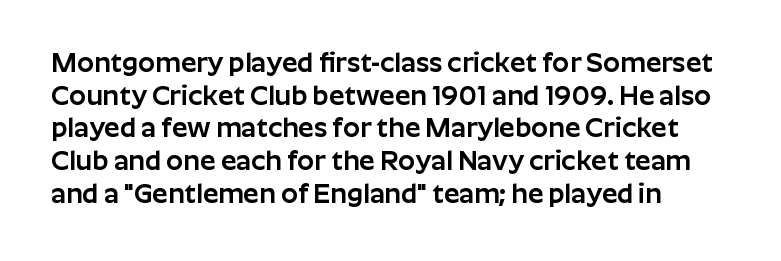
{"italic": "no", "underline": "no", "align": "left", "line_spacing_ratio": 1.21, "letter_spacing": "normal", "letter_spacing_em": 0.0, "glyph_px": 27}
